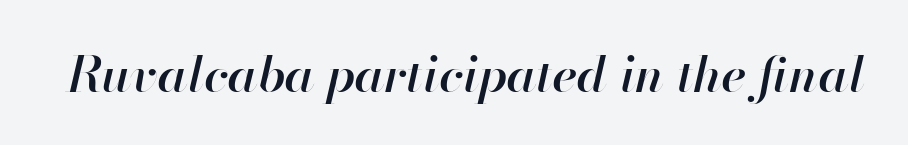
Q: Is the text bold? A: Semi-bold.
Q: Is the text italic (slanted)? A: Yes, it leans right by about 13 degrees.
Q: Is the text underlined? A: No.
Q: Is the spacing between letters normal or unusually wide? A: Normal.
Q: Width (condensed, normal, or wide)? A: Normal.
Q: Stroke contrast? A: High.
Q: x-height? A: Small.
Q: Monospaced? A: No.
